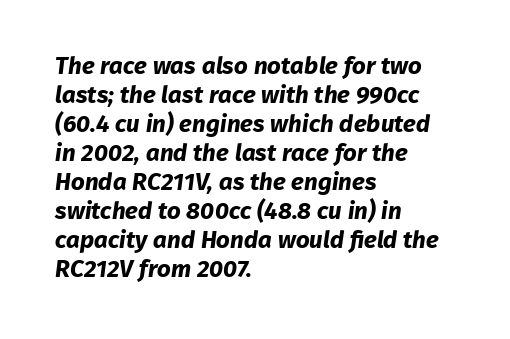
{"bold": "yes", "underline": "no", "align": "left", "line_spacing_ratio": 1.21, "letter_spacing": "normal", "letter_spacing_em": 0.0, "glyph_px": 24}
